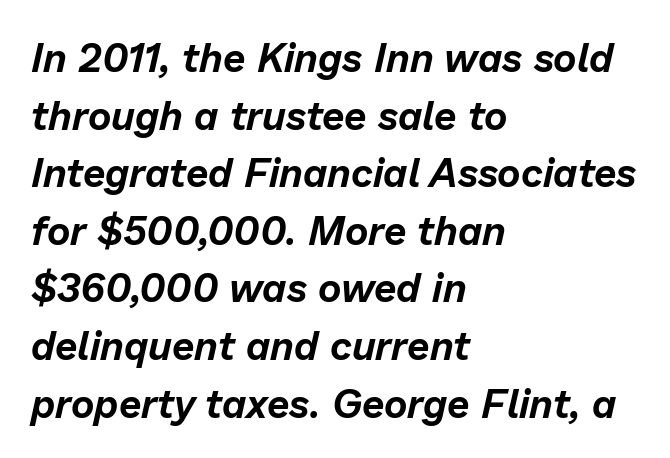
Q: Is the text italic (slanted)? A: Yes, it leans right by about 13 degrees.
Q: Is the text underlined? A: No.
Q: How is the paragraph aligned? A: Left-aligned.
Q: Is the spacing between letters normal or unusually wide? A: Normal.
Q: Is the spacing between lines tight, normal or loose? A: Normal.
Q: Width (condensed, normal, or wide)? A: Normal.
Q: Stroke contrast? A: Low.
Q: x-height? A: Medium.
Q: Monospaced? A: No.
